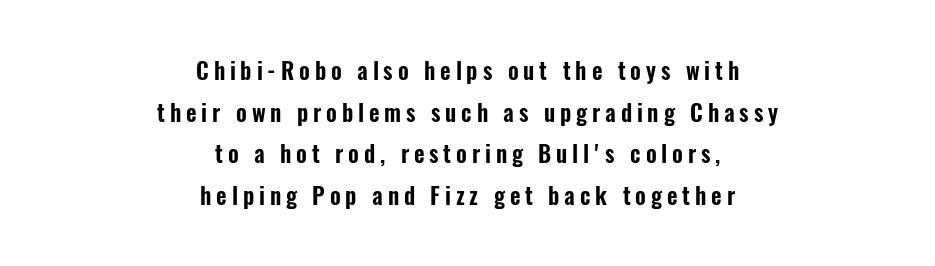
The image shows 23 px text type, upright; set centered, line spacing 1.81x, unusually wide letter spacing (+0.21 em), not underlined.
